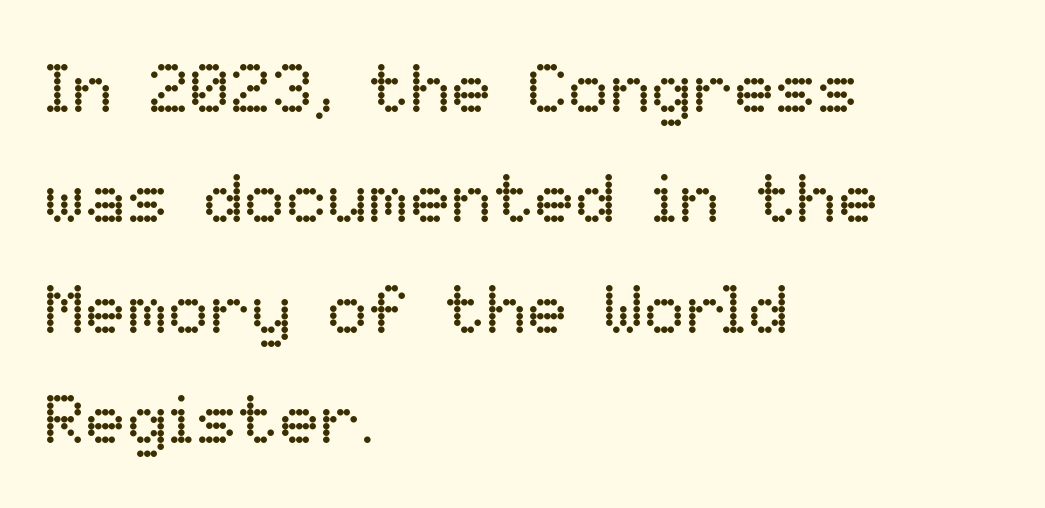
You can tell it's not italic because the verticals are truly vertical. Looks like regular typesetting: each glyph gets only the width it needs. The lines in this sample share a left origin and differ only in where they stop. You could call the tracking neutral — neither tight nor loose. Clear beneath every line of the passage.
